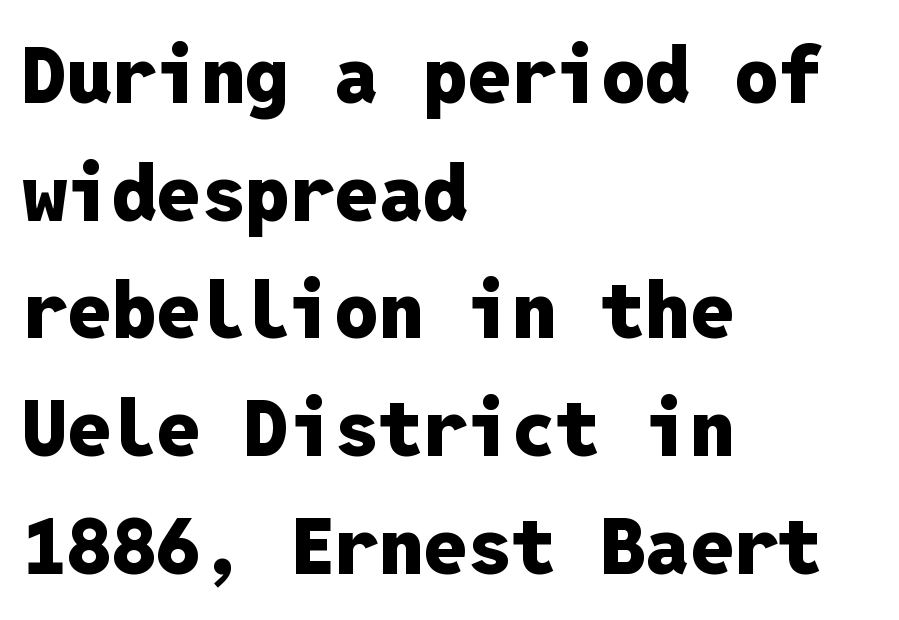
Does the copy run flush right? No — it runs flush left. The rendering uses typewriter-style spacing with identical character cells. Tracking value appears to be zero — textbook default spacing. Typographically, this falls in the sans-serif category. Descender tails drop into unmarked territory.
